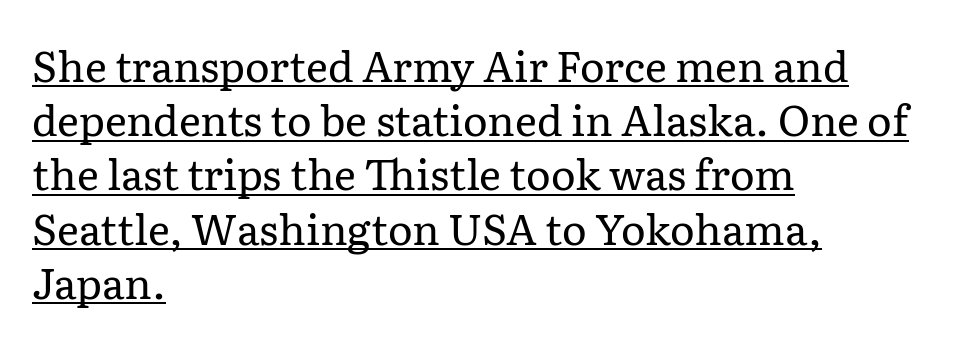
The image shows 42 px regular-weight serif type, upright; set left-aligned, normal line spacing (1.29x), normal letter spacing, underlined; low stroke contrast and a medium x-height.
